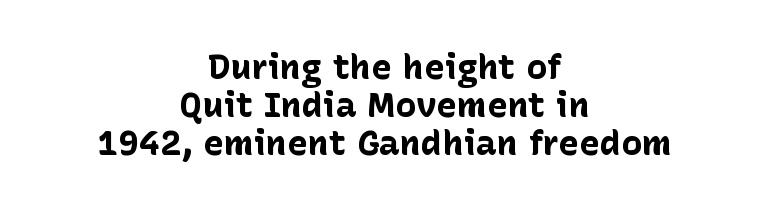
{"serif": "no", "italic": "no", "bold": "yes", "weight": "bold", "width": "normal", "stroke_contrast": "low", "x_height": "medium", "monospaced": "no", "underline": "no", "align": "center", "line_spacing": "tight", "line_spacing_ratio": 1.09, "letter_spacing": "normal", "letter_spacing_em": 0.0, "glyph_px": 35}
